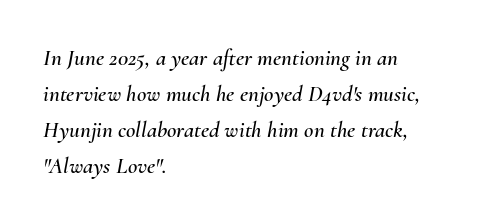
{"italic": "yes", "lean": "right", "slant_degrees": 10, "underline": "no", "align": "left", "line_spacing": "normal", "line_spacing_ratio": 1.56, "letter_spacing": "normal", "letter_spacing_em": 0.0, "glyph_px": 23}
